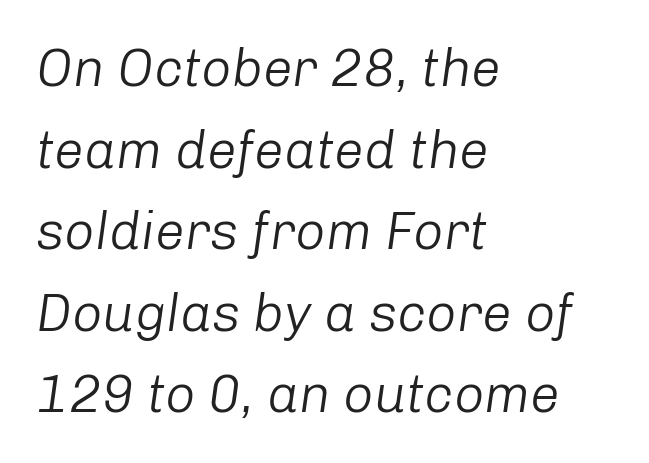
The image shows 53 px light type, italic (leaning right); set left-aligned, normal line spacing (1.54x), normal letter spacing, not underlined; low stroke contrast and a medium x-height.
